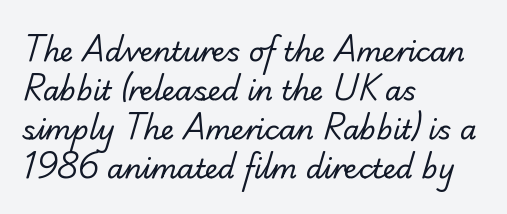
Q: Is the text bold? A: No.
Q: Is the text underlined? A: No.
Q: How is the paragraph aligned? A: Left-aligned.
Q: Is the spacing between letters normal or unusually wide? A: Normal.
Q: Is the spacing between lines tight, normal or loose? A: Normal.
